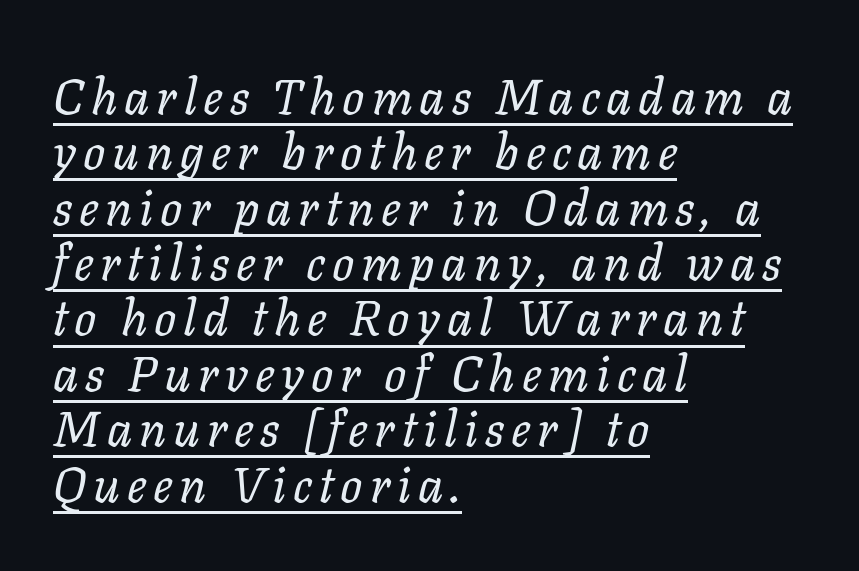
The image shows 49 px regular-weight type, italic (leaning right); set left-aligned, tight line spacing (1.13x), underlined; low stroke contrast and a medium x-height.
